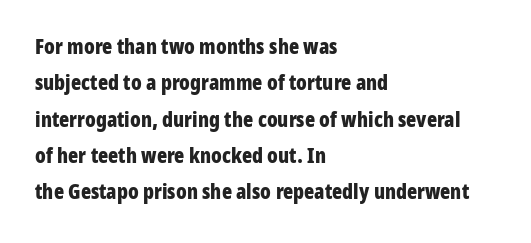
Q: Is the text bold? A: Yes.
Q: Is the text italic (slanted)? A: No, it is upright.
Q: Is the text underlined? A: No.
Q: How is the paragraph aligned? A: Left-aligned.
Q: Is the spacing between letters normal or unusually wide? A: Normal.
